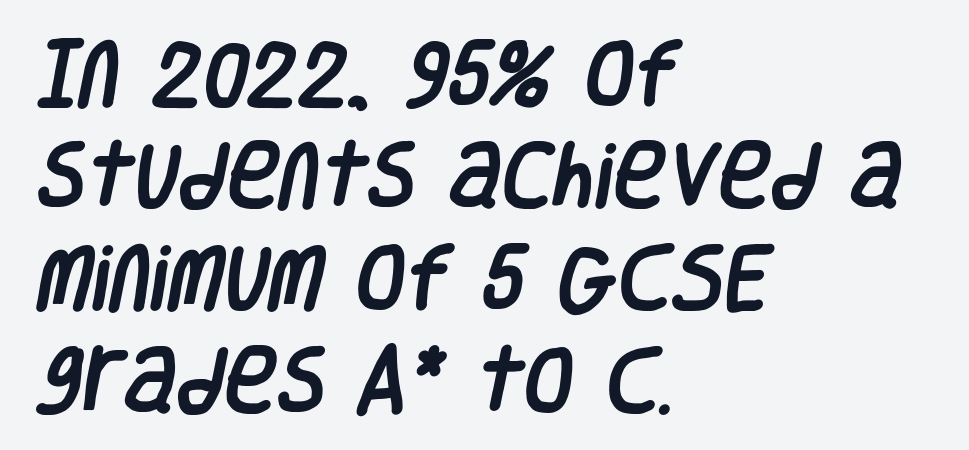
Q: Is the typeface a serif or a sans-serif typeface? A: Sans-serif.
Q: Is the text underlined? A: No.
Q: How is the paragraph aligned? A: Left-aligned.
Q: Is the spacing between letters normal or unusually wide? A: Normal.
Q: Is the spacing between lines tight, normal or loose? A: Normal.
Q: Width (condensed, normal, or wide)? A: Condensed.
Q: Stroke contrast? A: Low.
Q: x-height? A: Large.
Q: Monospaced? A: No.
